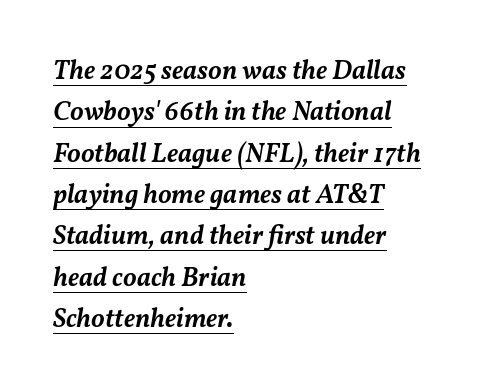
Q: Is the text bold? A: Semi-bold.
Q: Is the text italic (slanted)? A: Yes, it leans right by about 11 degrees.
Q: Is the text underlined? A: Yes.
Q: How is the paragraph aligned? A: Left-aligned.
Q: Is the spacing between letters normal or unusually wide? A: Normal.
Q: Is the spacing between lines tight, normal or loose? A: Normal.
